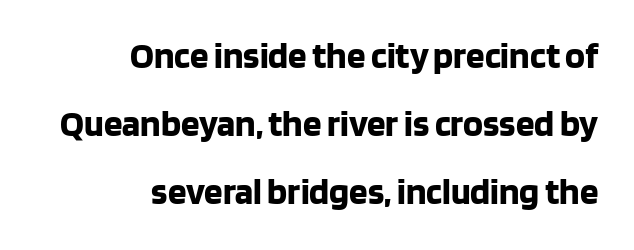
The image shows 37 px bold sans-serif type, upright; set right-aligned, line spacing 1.84x, normal letter spacing, not underlined; low stroke contrast and a large x-height.
